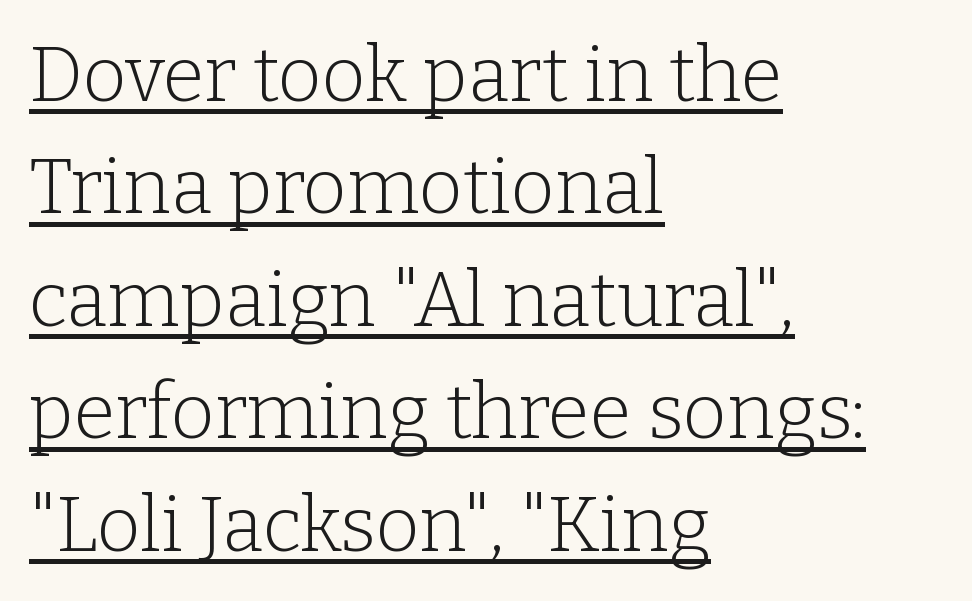
{"serif": "yes", "italic": "no", "bold": "no", "weight": "light", "width": "normal", "stroke_contrast": "low", "x_height": "medium", "monospaced": "no", "underline": "yes", "align": "left", "line_spacing": "normal", "line_spacing_ratio": 1.48, "letter_spacing": "normal", "letter_spacing_em": 0.0, "glyph_px": 76}
